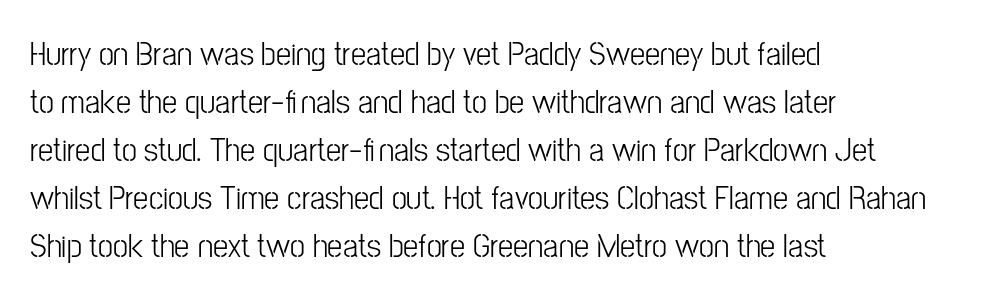
{"serif": "no", "italic": "no", "width": "condensed", "stroke_contrast": "low", "x_height": "medium", "monospaced": "no", "underline": "no", "align": "left", "line_spacing": "normal", "line_spacing_ratio": 1.41, "letter_spacing": "normal", "letter_spacing_em": 0.0, "glyph_px": 34}
